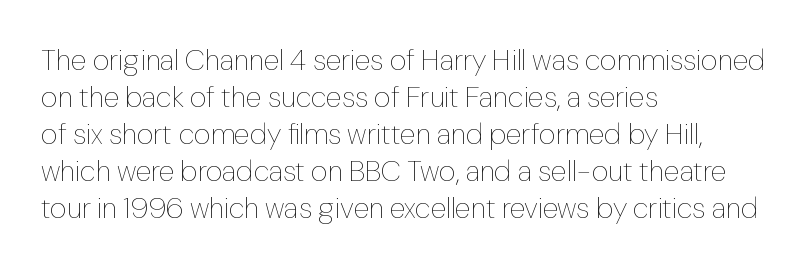
Q: Is the text bold? A: No.
Q: Is the text italic (slanted)? A: No, it is upright.
Q: Is the text underlined? A: No.
Q: How is the paragraph aligned? A: Left-aligned.
Q: Is the spacing between letters normal or unusually wide? A: Normal.
Q: Is the spacing between lines tight, normal or loose? A: Normal.
Q: Width (condensed, normal, or wide)? A: Normal.
Q: Stroke contrast? A: Low.
Q: x-height? A: Medium.
Q: Monospaced? A: No.
